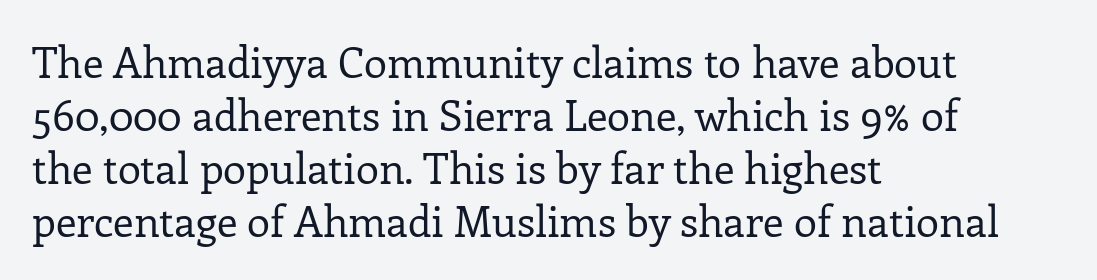
The specimen reads as upright at a glance. Glyph-to-glyph distance matches everyday printed text. Horizontal alignment here is leftward, the default for most running prose. The foot of each line stays bare and open. The passage shown is not bold in any degree. The rendering shows small feet on the letterforms — a serif design.
